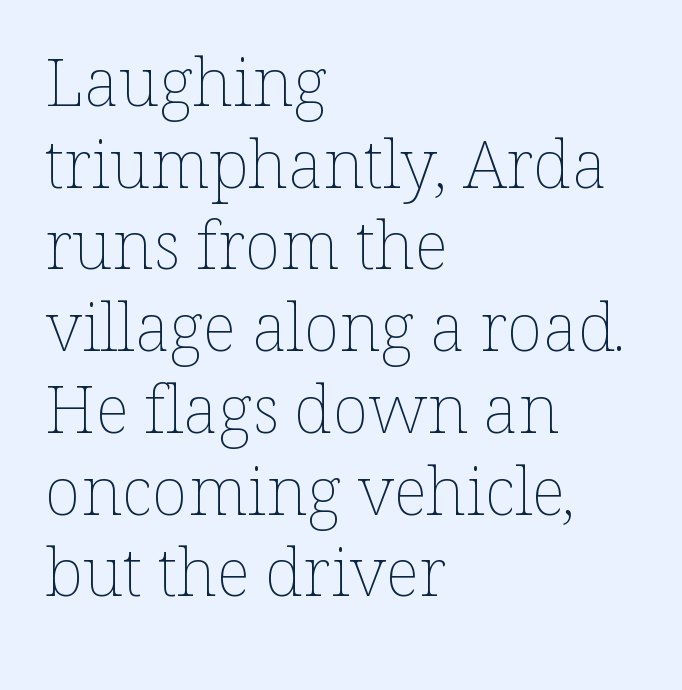
The lettering holds an erect, upright posture throughout. A typesetter would call this zero additional tracking. Alignment: flush left. Do the characters align in a grid? No, the font is proportional. The strip under each line holds only bare page. Is the stroke heavy? The answer is a plain regular-or-lighter.
